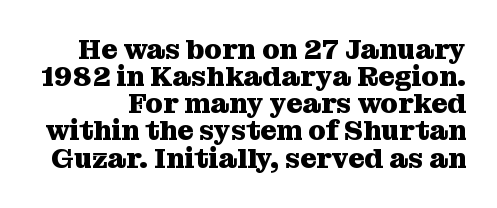
{"serif": "yes", "italic": "no", "bold": "yes", "weight": "heavy", "width": "normal", "stroke_contrast": "medium", "x_height": "medium", "monospaced": "no", "underline": "no", "line_spacing": "tight", "line_spacing_ratio": 0.97, "letter_spacing": "normal", "letter_spacing_em": 0.0, "glyph_px": 28}
